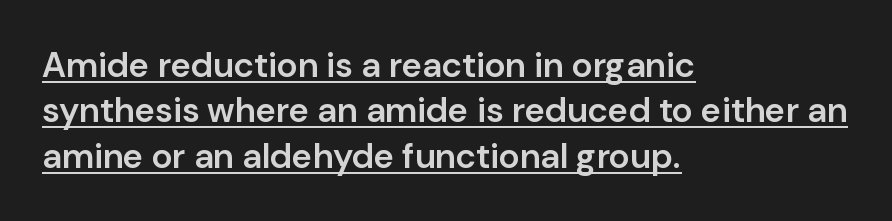
{"serif": "no", "italic": "no", "bold": "semi", "weight": "semibold", "width": "normal", "stroke_contrast": "low", "x_height": "medium", "monospaced": "no", "underline": "yes", "align": "left", "line_spacing": "normal", "line_spacing_ratio": 1.3, "letter_spacing": "normal", "letter_spacing_em": 0.0, "glyph_px": 35}
